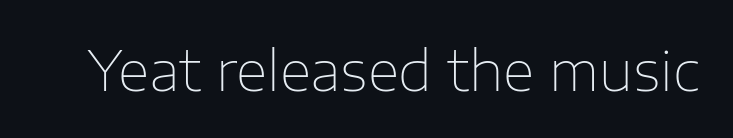
{"serif": "no", "italic": "no", "bold": "no", "weight": "thin", "width": "normal", "stroke_contrast": "low", "x_height": "medium", "monospaced": "no", "underline": "no", "letter_spacing": "normal", "letter_spacing_em": 0.0, "glyph_px": 55}
